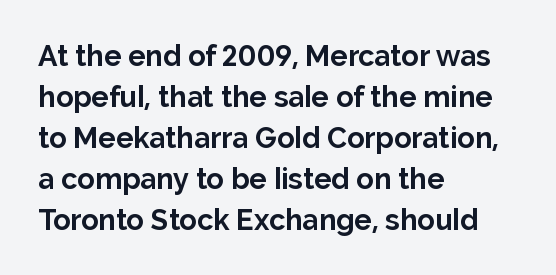
{"serif": "no", "italic": "no", "bold": "yes", "weight": "bold", "width": "normal", "stroke_contrast": "low", "x_height": "medium", "monospaced": "no", "underline": "no", "align": "left", "line_spacing": "normal", "line_spacing_ratio": 1.41, "letter_spacing": "normal", "letter_spacing_em": 0.0, "glyph_px": 29}
